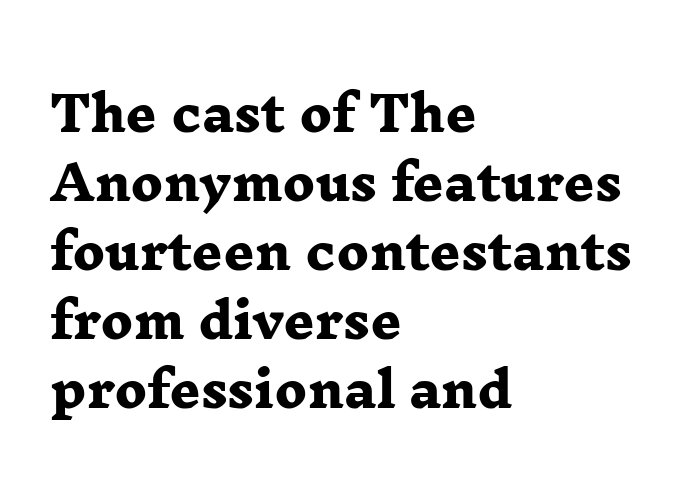
Q: Is the text bold? A: Yes.
Q: Is the typeface a serif or a sans-serif typeface? A: Serif.
Q: Is the text underlined? A: No.
Q: How is the paragraph aligned? A: Left-aligned.
Q: Is the spacing between letters normal or unusually wide? A: Normal.
Q: Is the spacing between lines tight, normal or loose? A: Normal.
Q: Width (condensed, normal, or wide)? A: Wide.
Q: Stroke contrast? A: Low.
Q: x-height? A: Medium.
Q: Monospaced? A: No.
